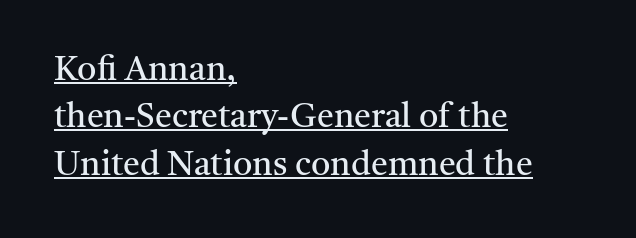
Q: Is the text bold? A: No.
Q: Is the text italic (slanted)? A: No, it is upright.
Q: Is the typeface a serif or a sans-serif typeface? A: Serif.
Q: Is the text underlined? A: Yes.
Q: How is the paragraph aligned? A: Left-aligned.
Q: Is the spacing between letters normal or unusually wide? A: Normal.
Q: Is the spacing between lines tight, normal or loose? A: Normal.
Q: Width (condensed, normal, or wide)? A: Normal.
Q: Stroke contrast? A: Medium.
Q: x-height? A: Medium.
Q: Monospaced? A: No.
